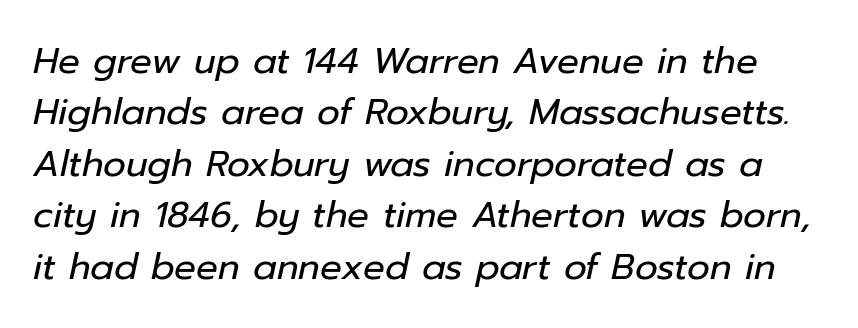
The letterforms sit shoulder to shoulder at normal distance. The passage shown is typed in a proportional face where columns would drift. The font sits on the lighter half of the weight spectrum, regular included. No word sits above an underline. The typography opts for an oblique posture over an upright one.
